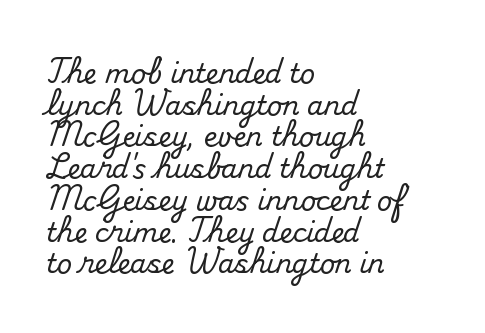
The image shows 26 px text type; set left-aligned, line spacing 1.22x, normal letter spacing, not underlined.
